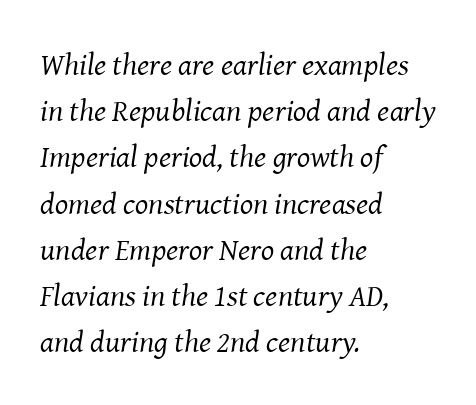
Q: Is the text bold? A: No.
Q: Is the text italic (slanted)? A: Yes, it leans right by about 8 degrees.
Q: Is the typeface a serif or a sans-serif typeface? A: Serif.
Q: Is the text underlined? A: No.
Q: How is the paragraph aligned? A: Left-aligned.
Q: Is the spacing between letters normal or unusually wide? A: Normal.
Q: Is the spacing between lines tight, normal or loose? A: Normal.
Q: Width (condensed, normal, or wide)? A: Normal.
Q: Stroke contrast? A: Medium.
Q: x-height? A: Medium.
Q: Monospaced? A: No.
